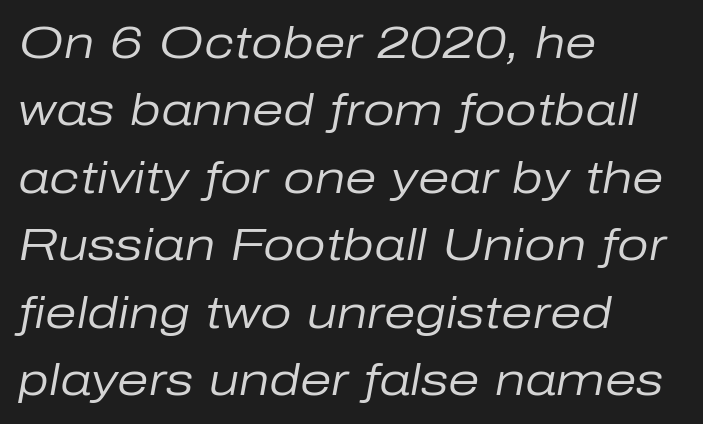
Q: Is the text bold? A: No.
Q: Is the text italic (slanted)? A: Yes, it leans right by about 10 degrees.
Q: Is the text underlined? A: No.
Q: How is the paragraph aligned? A: Left-aligned.
Q: Is the spacing between letters normal or unusually wide? A: Normal.
Q: Is the spacing between lines tight, normal or loose? A: Normal.
Q: Width (condensed, normal, or wide)? A: Normal.
Q: Stroke contrast? A: Low.
Q: x-height? A: Medium.
Q: Monospaced? A: No.
